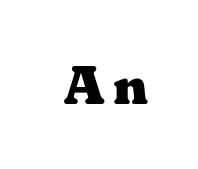
The lettering holds an erect, upright posture throughout. Has an underline been added? It has not. In terms of letterform style, serifs are clearly present. Note the varied advance widths — an 'i' is clearly narrower than an 'm'. Thick stems and heavy bowls — unmistakably bold.
